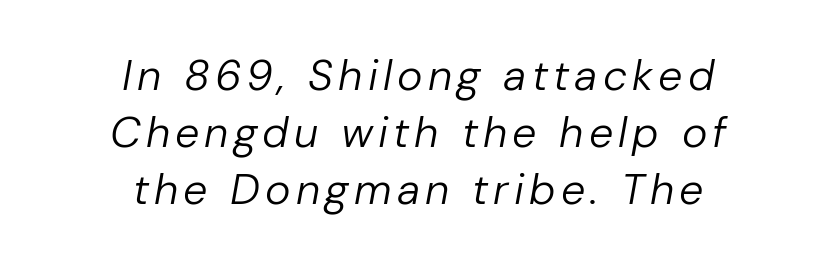
{"italic": "yes", "lean": "right", "slant_degrees": 10, "bold": "no", "weight": "regular", "width": "normal", "stroke_contrast": "low", "x_height": "medium", "monospaced": "no", "underline": "no", "align": "center", "line_spacing": "normal", "line_spacing_ratio": 1.32, "glyph_px": 43}
